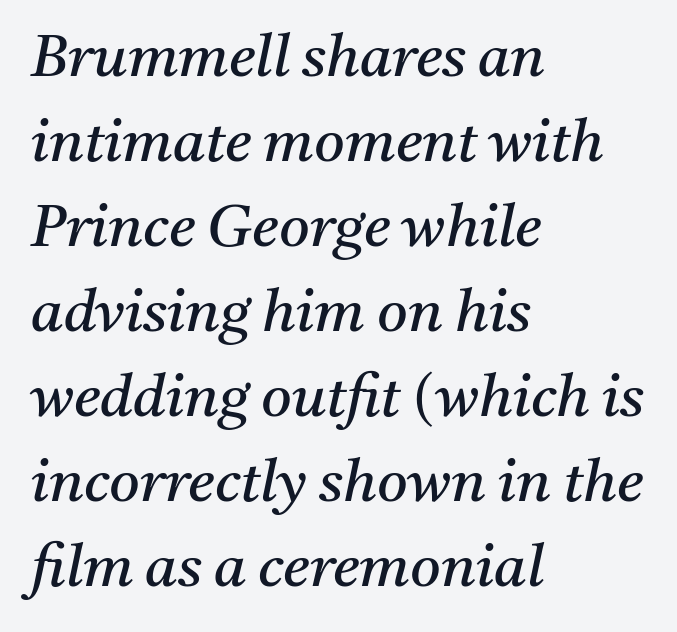
The image shows 59 px regular-weight serif type, italic (leaning right); set left-aligned, normal line spacing (1.44x), normal letter spacing, not underlined; medium stroke contrast and a medium x-height.
